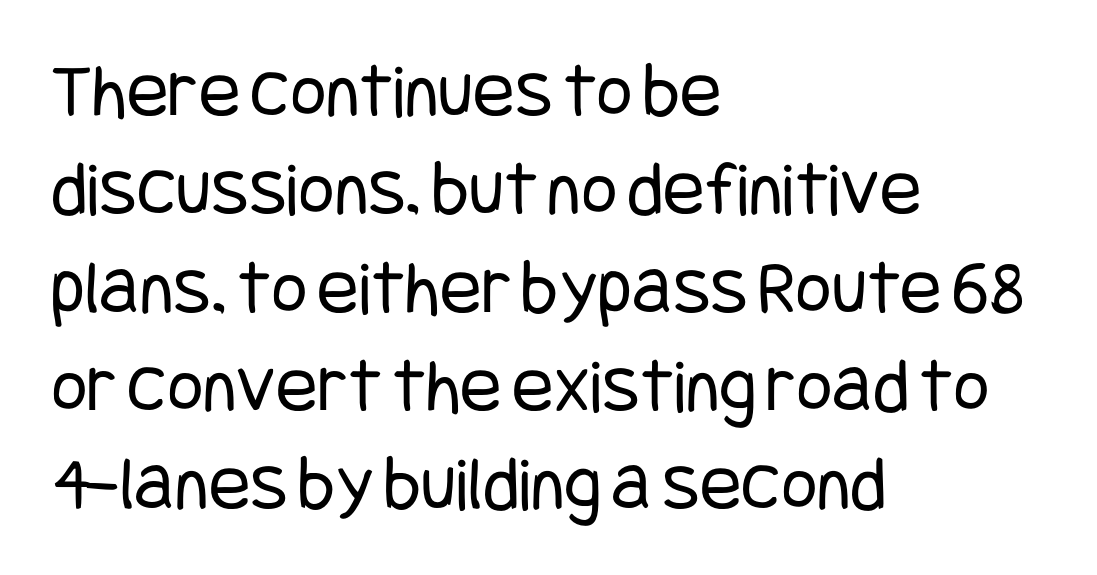
Letters rest on an invisible, unmarked baseline. Tall strokes in this sample are plumb rather than angled. What stands out about the letter spacing? Nothing — it is the standard amount. Classification — sans serif. Alignment: flush left. Caption: face not bold, strokes unweighted.
